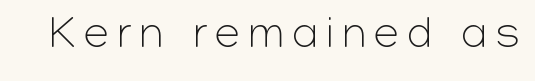
Underline: absent. Observe the absence of serifs on each vertical stroke in this sample. Does the lettering tilt? It doesn't — this is upright. These lines are rendered in a variable-pitch font. The passage shown is not bold in any degree.
